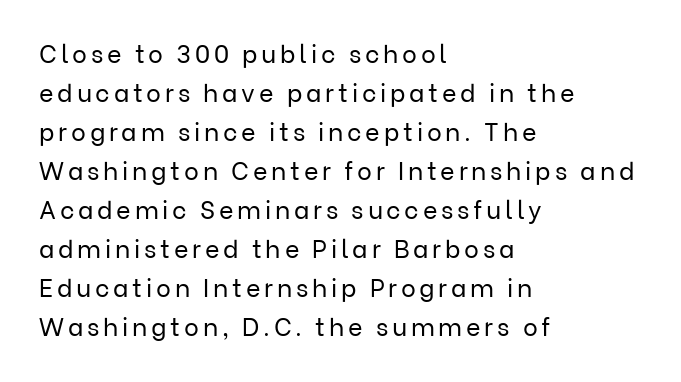
{"italic": "no", "bold": "no", "underline": "no", "align": "left", "line_spacing": "normal", "line_spacing_ratio": 1.56, "glyph_px": 25}
